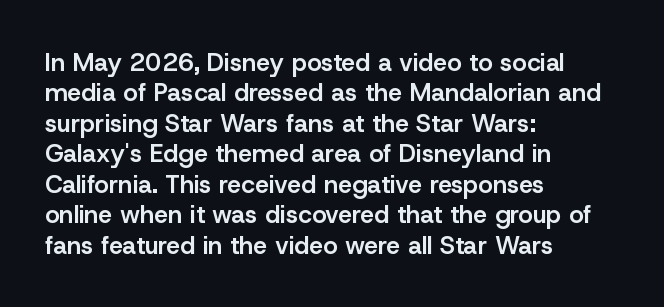
The image shows 25 px text type, upright; set left-aligned, line spacing 1.22x, normal letter spacing, not underlined.
